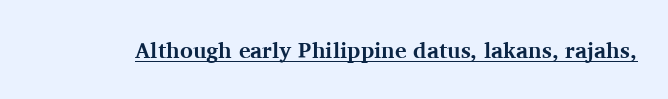
The face used here is rendered with its standard letterfit. These lines were composed using upright roman letters. Strokes here are thick enough to call this a true bold. Is there an underline? Yes — a line sits under the letters.
